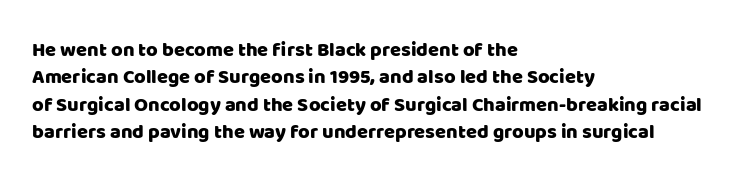
The specimen omits any rule beneath the text block's lines. The face used here is rendered with its standard letterfit. Posture: straight, roman, zero tilt. A student would call this left alignment; a typographer would say flush left, rag right. If you measured baseline to baseline, you'd find a middling distance.
